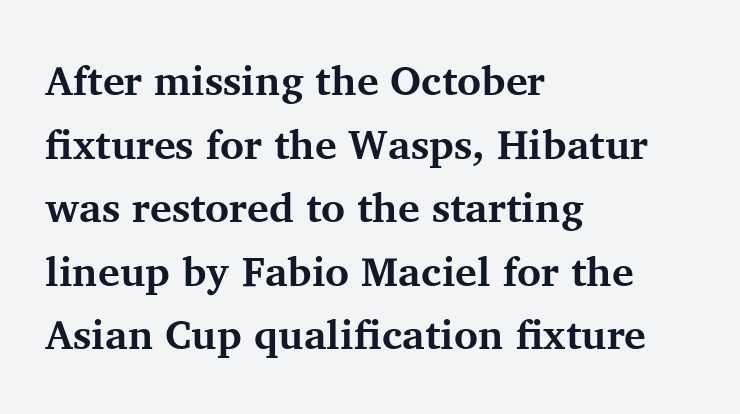
Line starts are locked; line ends wander. These lines sit exactly where default settings would place them. The characters look thick and weighty, a clear bold. The passage shown is typeset with a serif family. The lettering stays uniformly vertical, giving the passage a roman look. Beneath every word, the page is bare.
